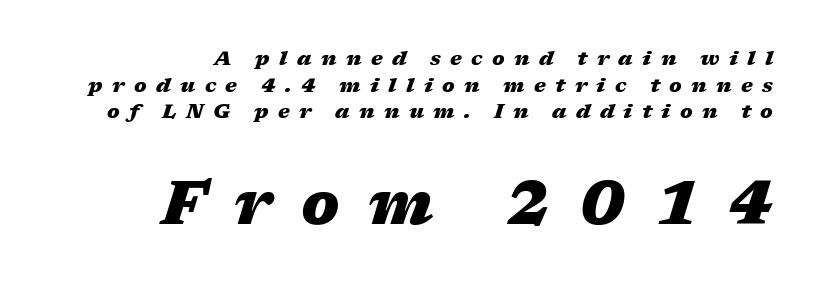
{"italic": "yes", "lean": "right", "slant_degrees": 17, "bold": "yes", "weight": "heavy", "width": "wide", "stroke_contrast": "medium", "x_height": "medium", "monospaced": "no", "underline": "no", "align": "right", "line_spacing": "normal", "line_spacing_ratio": 1.33, "letter_spacing": "wide", "letter_spacing_em": 0.47, "larger_block": "second", "size_ratio": 3.05, "glyph_px": 61}
